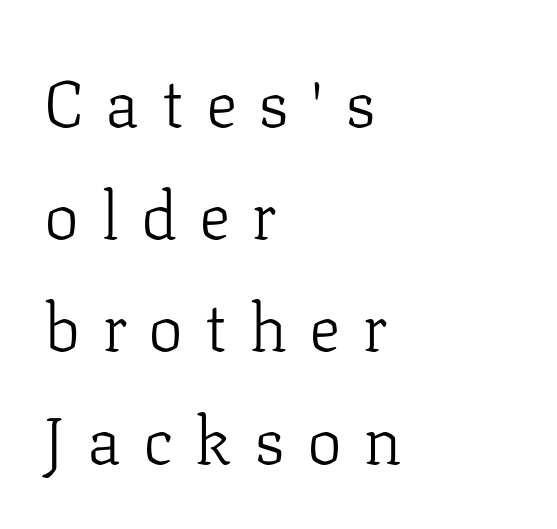
{"serif": "yes", "italic": "no", "bold": "no", "weight": "light", "width": "normal", "stroke_contrast": "low", "x_height": "medium", "monospaced": "no", "underline": "no", "align": "left", "line_spacing": "normal", "line_spacing_ratio": 1.7, "letter_spacing": "wide", "letter_spacing_em": 0.33, "glyph_px": 66}
